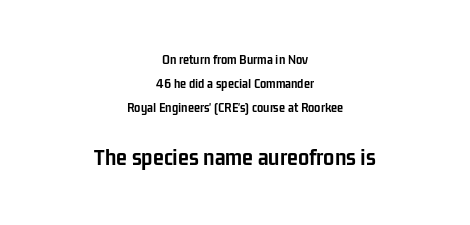
Q: Is the text bold? A: Yes.
Q: Is the text italic (slanted)? A: No, it is upright.
Q: Is the text underlined? A: No.
Q: How is the paragraph aligned? A: Centered.
Q: Is the spacing between letters normal or unusually wide? A: Normal.
Q: Which block of text is set in a larger size, the first (top) or the second (bottom)? A: The second (bottom) one.
